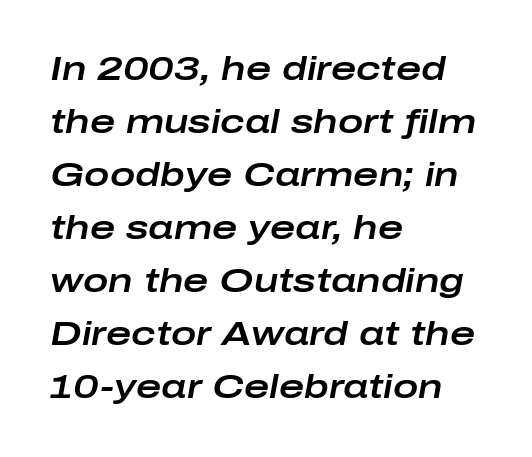
{"italic": "yes", "lean": "right", "slant_degrees": 10, "width": "wide", "stroke_contrast": "low", "x_height": "medium", "monospaced": "no", "underline": "no", "align": "left", "line_spacing": "normal", "line_spacing_ratio": 1.56, "letter_spacing": "normal", "letter_spacing_em": 0.0, "glyph_px": 34}
